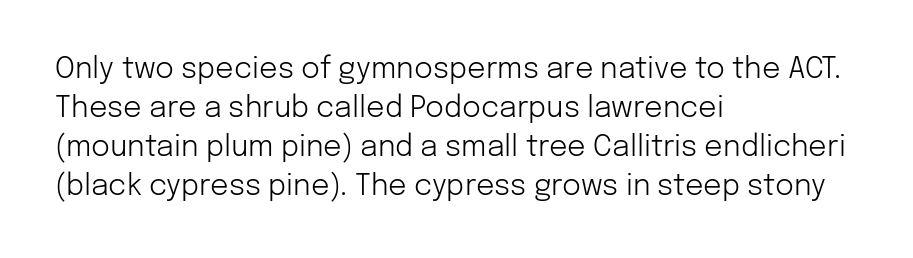
Normally led — the rows are evenly, conventionally spaced. Is the type heavy? It reads as light-to-regular instead. A roman cut, with each character standing at attention. Here the designer chose a conventional face with non-uniform glyph widths. Type style note: lacks serifs. Any mark beneath the type? The region is blank.
